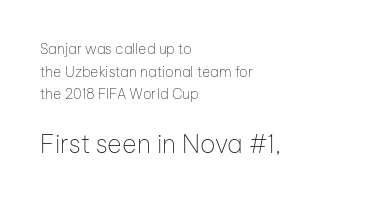
{"italic": "no", "bold": "no", "underline": "no", "align": "left", "line_spacing": "normal", "line_spacing_ratio": 1.62, "letter_spacing": "normal", "letter_spacing_em": 0.0, "larger_block": "second", "size_ratio": 1.79, "glyph_px": 25}
